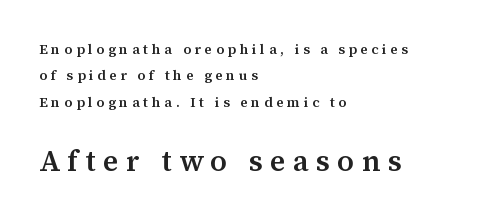
Q: Is the text bold? A: Semi-bold.
Q: Is the text italic (slanted)? A: No, it is upright.
Q: Is the typeface a serif or a sans-serif typeface? A: Serif.
Q: Is the text underlined? A: No.
Q: How is the paragraph aligned? A: Left-aligned.
Q: Is the spacing between letters normal or unusually wide? A: Unusually wide.
Q: Which block of text is set in a larger size, the first (top) or the second (bottom)? A: The second (bottom) one.
Q: Width (condensed, normal, or wide)? A: Normal.
Q: Stroke contrast? A: Medium.
Q: x-height? A: Medium.
Q: Monospaced? A: No.
